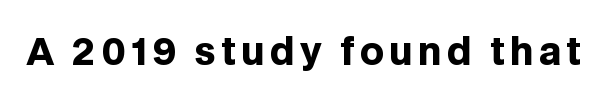
The image shows 37 px heavy sans-serif type, upright; set not underlined; low stroke contrast and a large x-height.
